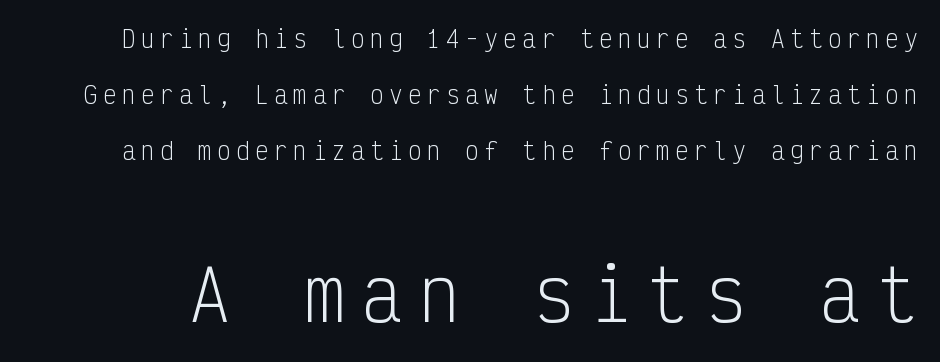
The image shows 69 px light, condensed sans-serif type, upright, monospaced; set loose line spacing (2.44x), unusually wide letter spacing (+0.23 em), not underlined; the second (bottom) block is 3.0x larger; low stroke contrast and a medium x-height.
